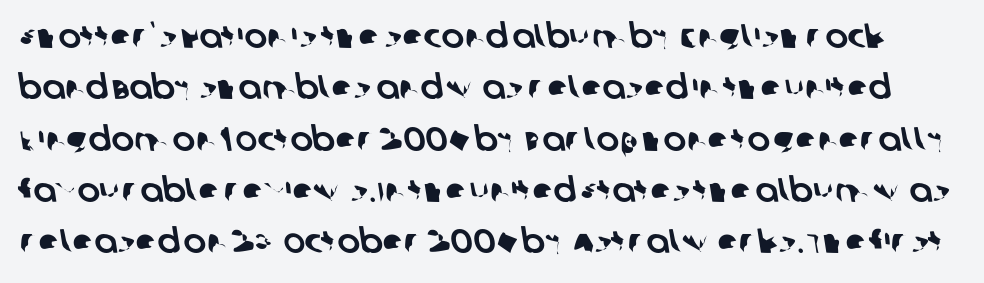
The image shows 34 px sans-serif type; set normal line spacing (1.51x), normal letter spacing, not underlined; low stroke contrast and a large x-height.
